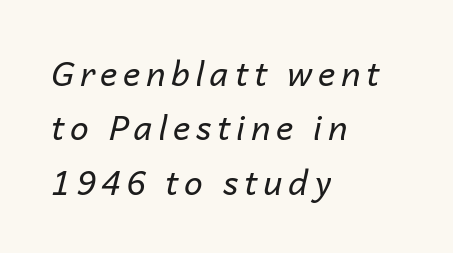
These lines are set flush left with a ragged right edge. You could not count columns in this text — the font is proportionally spaced. Successive baselines arrive at the customary interval. Bold? No — there's no thickening of the strokes. Is the type slanted? Yes — the strokes lean at a clear angle.
